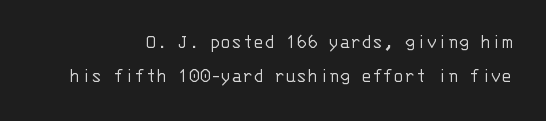
The image shows 20 px text type, upright; set line spacing 1.72x, normal letter spacing, not underlined.
